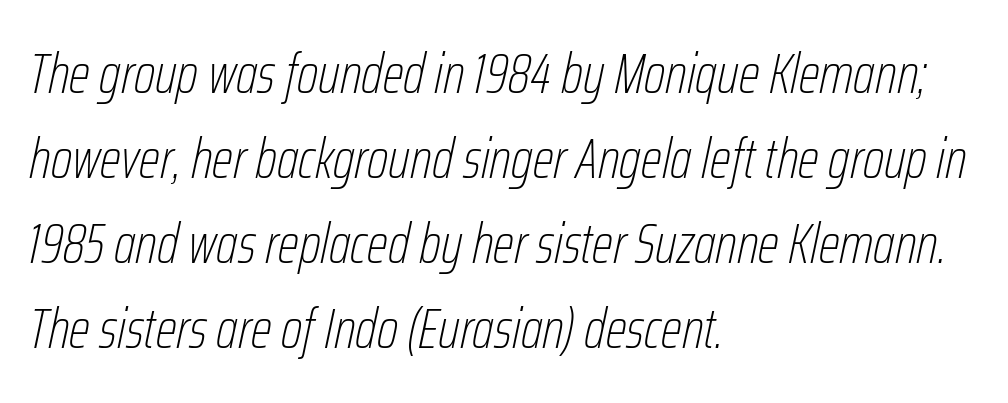
The image shows 56 px thin, condensed type, italic (leaning right); set left-aligned, normal line spacing (1.52x), normal letter spacing, not underlined; low stroke contrast and a medium x-height.
